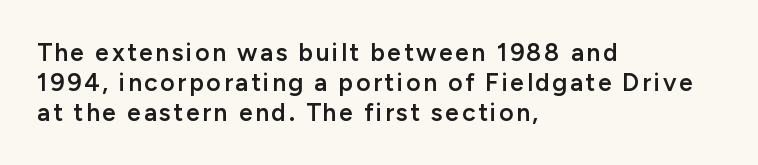
Italic? Not at all — the glyphs are vertical. The specimen omits any rule beneath the text block's lines. The sample has been set in demibold, a notch under bold. Leftover space on each line is placed entirely after the last word.
